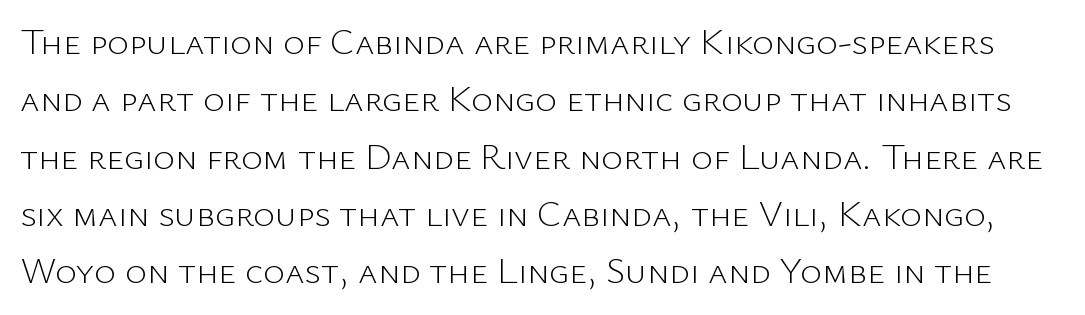
{"serif": "no", "italic": "no", "bold": "no", "weight": "light", "width": "normal", "stroke_contrast": "low", "x_height": "medium", "monospaced": "no", "underline": "no", "line_spacing": "normal", "line_spacing_ratio": 1.55, "letter_spacing": "normal", "letter_spacing_em": 0.0, "glyph_px": 37}
